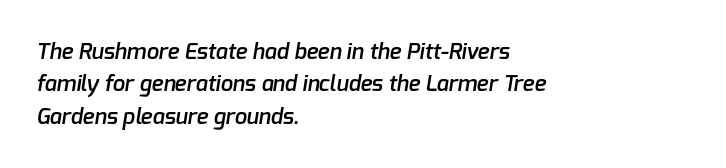
The line texture is even and compact thanks to regular tracking. Unmarked baselines from the first word to the last. Vertical spacing — default. This is the in-between weight designers call semibold or demi.
